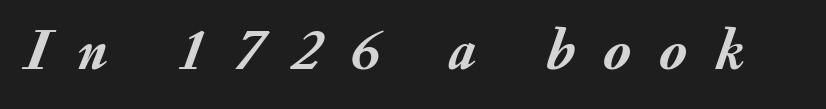
Q: Is the text bold? A: Yes.
Q: Is the text italic (slanted)? A: Yes, it leans right by about 20 degrees.
Q: Is the text underlined? A: No.
Q: Is the spacing between letters normal or unusually wide? A: Unusually wide.
Q: Width (condensed, normal, or wide)? A: Normal.
Q: Stroke contrast? A: Medium.
Q: x-height? A: Small.
Q: Monospaced? A: No.
